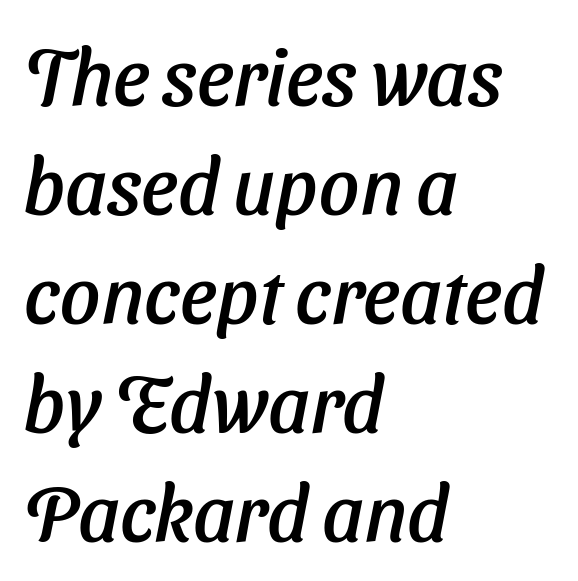
Q: Is the text italic (slanted)? A: Yes, it leans right by about 11 degrees.
Q: Is the text underlined? A: No.
Q: How is the paragraph aligned? A: Left-aligned.
Q: Is the spacing between letters normal or unusually wide? A: Normal.
Q: Is the spacing between lines tight, normal or loose? A: Normal.
Q: Width (condensed, normal, or wide)? A: Normal.
Q: Stroke contrast? A: Low.
Q: x-height? A: Medium.
Q: Monospaced? A: No.
